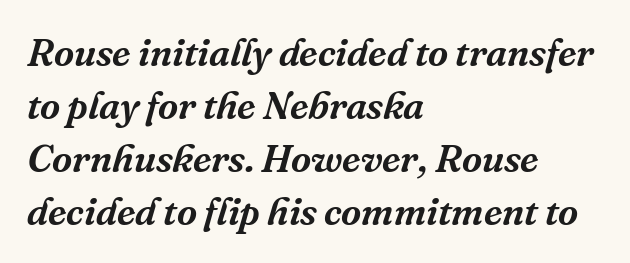
Letter spacing: default. Type without underlining. Characters are canted at an angle relative to the baseline's perpendicular. Do the characters align in a grid? No, the font is proportional. Horizontally, the lines are justified to the leading edge only. Stroke terminals: seriffed.
